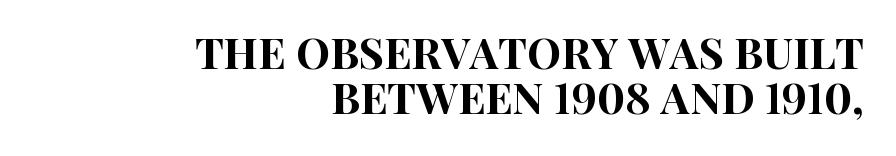
The image shows 43 px condensed sans-serif type, upright; set right-aligned, tight line spacing (1.05x), normal letter spacing, not underlined; high stroke contrast and a large x-height.
